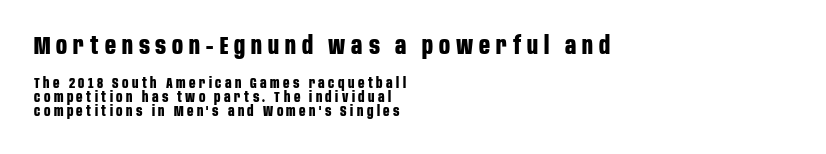
Q: Is the text bold? A: Yes.
Q: Is the text italic (slanted)? A: No, it is upright.
Q: Is the text underlined? A: No.
Q: How is the paragraph aligned? A: Left-aligned.
Q: Is the spacing between letters normal or unusually wide? A: Unusually wide.
Q: Is the spacing between lines tight, normal or loose? A: Tight.
Q: Which block of text is set in a larger size, the first (top) or the second (bottom)? A: The first (top) one.
